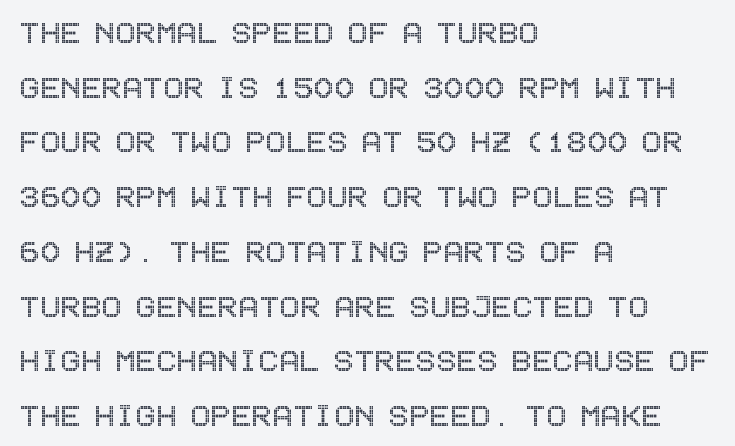
The foot of each line stays bare and open. No italicization has been applied; the sample stays upright. A classic flush-left, rag-right setting is used for this passage. The rendering keeps characters at their native spacing. The rows are spaced the way most documents space them.
